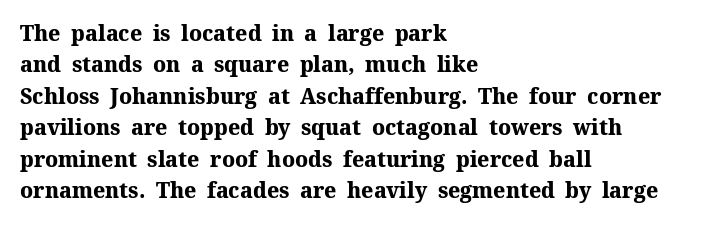
Q: Is the text bold? A: Yes.
Q: Is the text italic (slanted)? A: No, it is upright.
Q: Is the text underlined? A: No.
Q: How is the paragraph aligned? A: Left-aligned.
Q: Is the spacing between letters normal or unusually wide? A: Normal.
Q: Is the spacing between lines tight, normal or loose? A: Normal.
